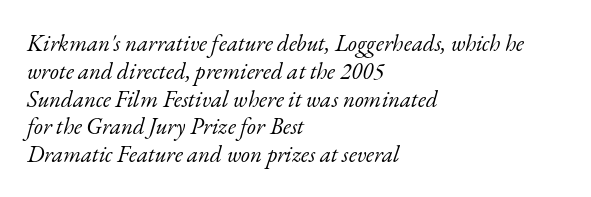
{"italic": "yes", "lean": "right", "slant_degrees": 17, "bold": "no", "underline": "no", "align": "left", "line_spacing_ratio": 1.21, "letter_spacing": "normal", "letter_spacing_em": 0.0, "glyph_px": 23}
